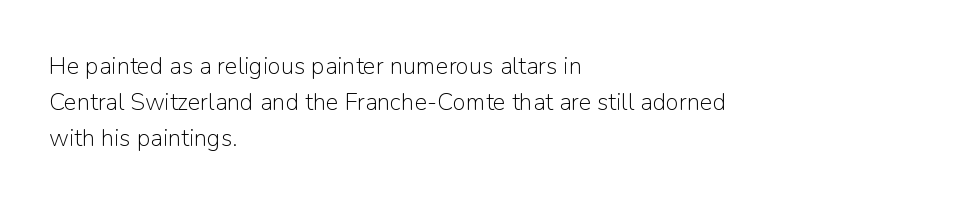
{"italic": "no", "bold": "no", "underline": "no", "align": "left", "line_spacing": "normal", "line_spacing_ratio": 1.5, "letter_spacing": "normal", "letter_spacing_em": 0.0, "glyph_px": 24}
